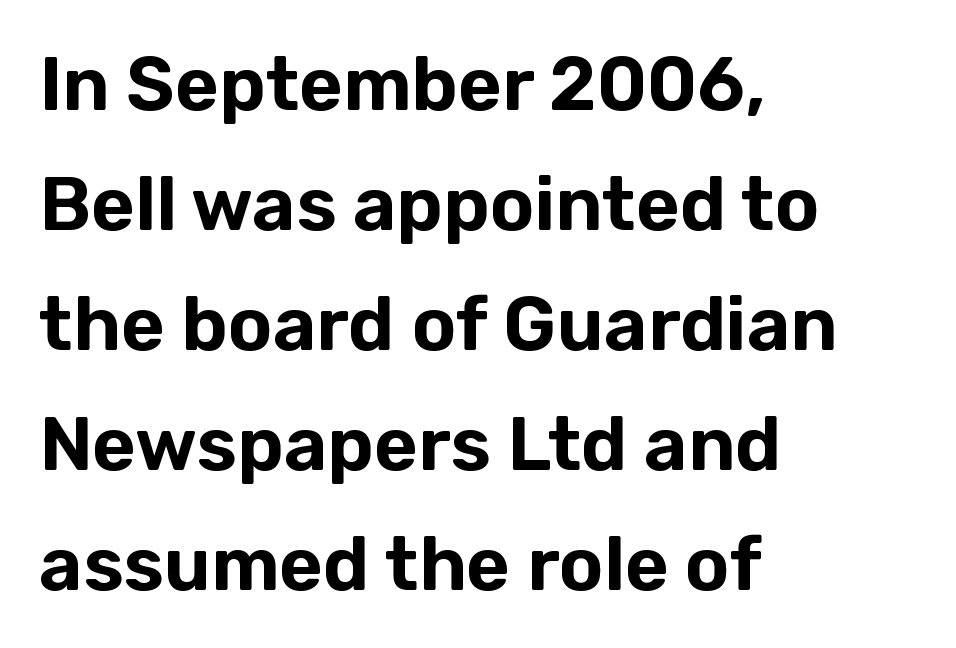
{"serif": "no", "italic": "no", "width": "normal", "stroke_contrast": "low", "x_height": "medium", "monospaced": "no", "underline": "no", "align": "left", "line_spacing": "normal", "line_spacing_ratio": 1.6, "letter_spacing": "normal", "letter_spacing_em": 0.0, "glyph_px": 75}
